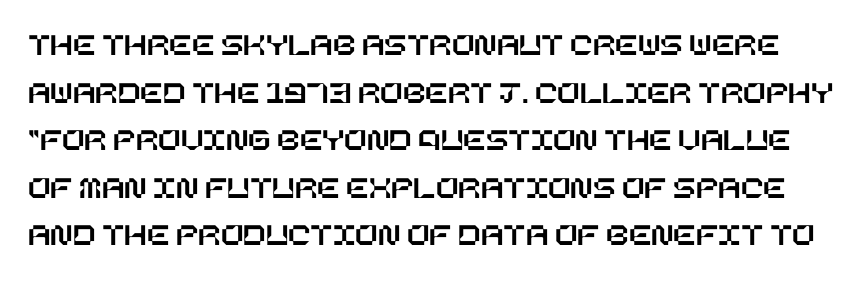
Q: Is the text italic (slanted)? A: No, it is upright.
Q: Is the text underlined? A: No.
Q: Is the spacing between letters normal or unusually wide? A: Normal.
Q: Is the spacing between lines tight, normal or loose? A: Normal.
Q: Width (condensed, normal, or wide)? A: Normal.
Q: Stroke contrast? A: Low.
Q: x-height? A: Large.
